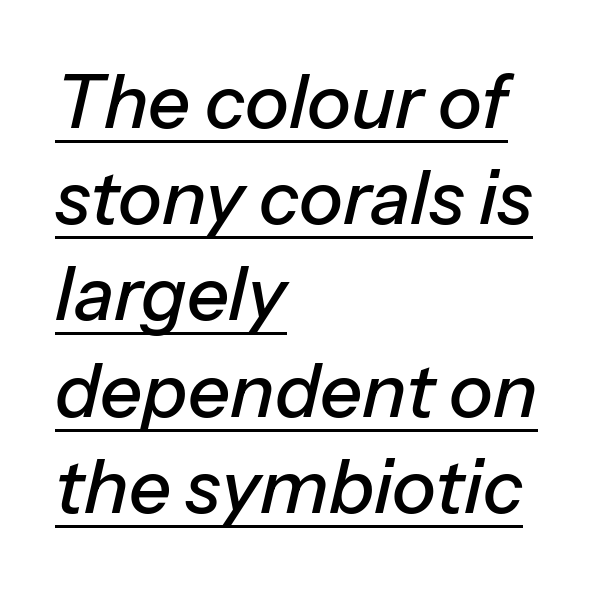
Letter spacing: default. The passage shown is typed in a proportional face where columns would drift. Slant detected: the letters are inclined. A classic flush-left, rag-right setting is used for this passage.
